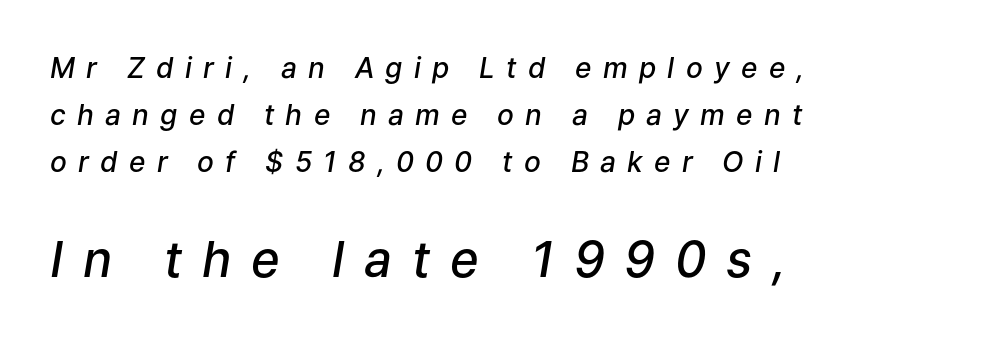
Q: Is the text bold? A: Semi-bold.
Q: Is the text italic (slanted)? A: Yes, it leans right by about 9 degrees.
Q: Is the text underlined? A: No.
Q: How is the paragraph aligned? A: Left-aligned.
Q: Is the spacing between letters normal or unusually wide? A: Unusually wide.
Q: Is the spacing between lines tight, normal or loose? A: Normal.
Q: Which block of text is set in a larger size, the first (top) or the second (bottom)? A: The second (bottom) one.
Q: Width (condensed, normal, or wide)? A: Normal.
Q: Stroke contrast? A: Low.
Q: x-height? A: Medium.
Q: Monospaced? A: No.
